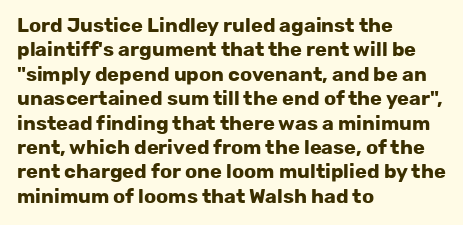
In terms of weight, the rendering is a true, heavy bold. In CSS terms this would be text-align: left. This rendering leaves character spacing at its baseline value. Honestly, there is no underline to notice here at all. The typography opts for an upright posture over an oblique one.
